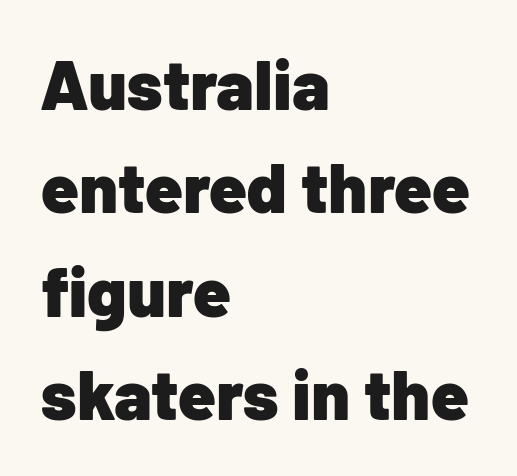
{"serif": "no", "italic": "no", "bold": "yes", "weight": "heavy", "width": "normal", "stroke_contrast": "low", "x_height": "medium", "monospaced": "no", "underline": "no", "align": "left", "line_spacing": "normal", "line_spacing_ratio": 1.5, "letter_spacing": "normal", "letter_spacing_em": 0.0, "glyph_px": 69}
